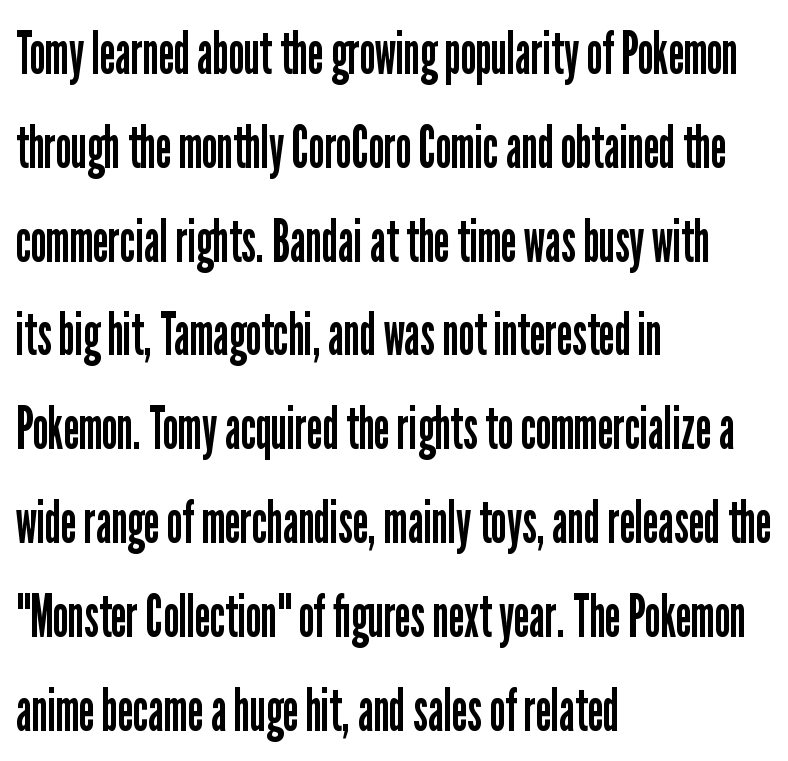
Q: Is the text bold? A: No.
Q: Is the text italic (slanted)? A: No, it is upright.
Q: Is the typeface a serif or a sans-serif typeface? A: Sans-serif.
Q: Is the text underlined? A: No.
Q: How is the paragraph aligned? A: Left-aligned.
Q: Is the spacing between letters normal or unusually wide? A: Normal.
Q: Is the spacing between lines tight, normal or loose? A: Normal.
Q: Width (condensed, normal, or wide)? A: Condensed.
Q: Stroke contrast? A: Low.
Q: x-height? A: Medium.
Q: Monospaced? A: No.
